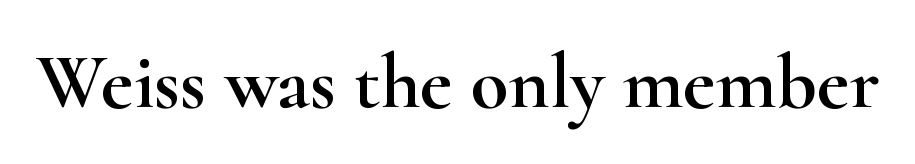
Q: Is the text italic (slanted)? A: No, it is upright.
Q: Is the typeface a serif or a sans-serif typeface? A: Serif.
Q: Is the text underlined? A: No.
Q: Is the spacing between letters normal or unusually wide? A: Normal.
Q: Width (condensed, normal, or wide)? A: Wide.
Q: Stroke contrast? A: High.
Q: x-height? A: Small.
Q: Monospaced? A: No.
